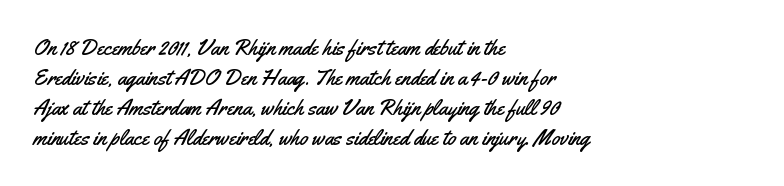
The image shows 22 px text type; set left-aligned, normal line spacing (1.37x), normal letter spacing, not underlined.
